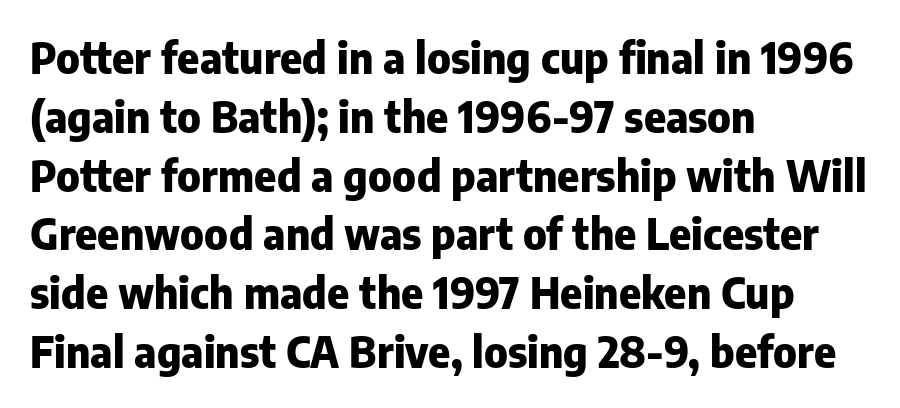
The image shows 42 px heavy sans-serif type, upright; set left-aligned, normal line spacing (1.4x), normal letter spacing, not underlined; low stroke contrast and a medium x-height.
